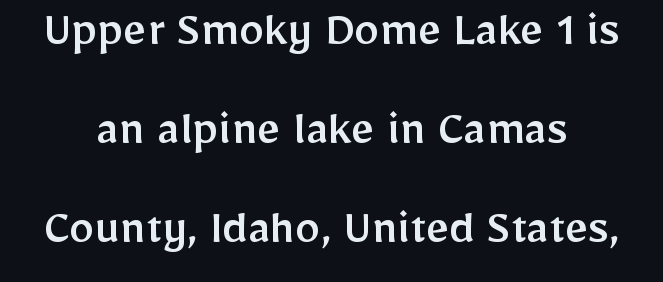
{"serif": "no", "italic": "no", "width": "normal", "stroke_contrast": "low", "x_height": "medium", "monospaced": "no", "underline": "no", "line_spacing": "loose", "line_spacing_ratio": 1.94, "letter_spacing": "normal", "letter_spacing_em": 0.0, "glyph_px": 51}
